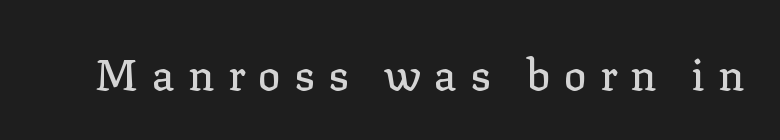
Q: Is the text italic (slanted)? A: No, it is upright.
Q: Is the typeface a serif or a sans-serif typeface? A: Serif.
Q: Is the text underlined? A: No.
Q: Is the spacing between letters normal or unusually wide? A: Unusually wide.
Q: Width (condensed, normal, or wide)? A: Normal.
Q: Stroke contrast? A: Low.
Q: x-height? A: Medium.
Q: Monospaced? A: No.
